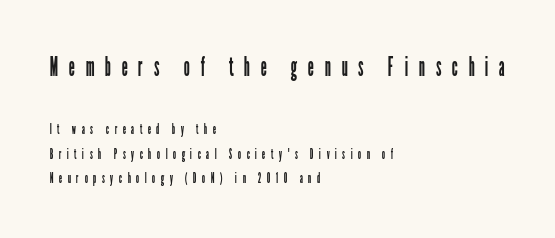
Here the glyphs are tracked loosely, breaking word shapes into spaced letters. Reading down the block, your eye returns to a fixed left position each line. The weight would be labelled regular, book, light, or lighter still. The upper block of text is set noticeably larger than the block beneath it.
